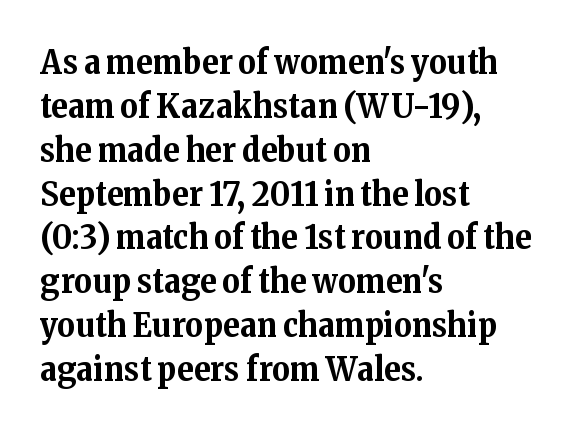
Glyph-to-glyph distance matches everyday printed text. The text was rendered using a seriffed face with decorative stroke endings. Regular leading. The passage shown is typed in a proportional face where columns would drift. Rendered with straight, roman letterforms. Caption: multi-line text, flush left, ragged right.
